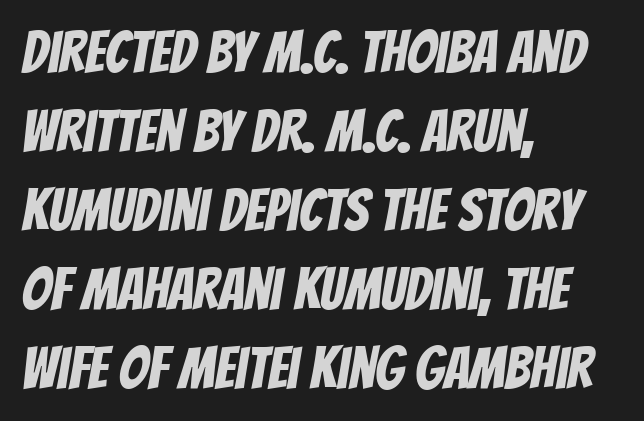
Any mark beneath the type? The region is blank. Is this a fixed-width face? No — the glyphs have proportional, varying widths. Standard letterfit; no display-style spreading of the glyphs. Serif or sans? Sans — the stroke terminals are bare.
